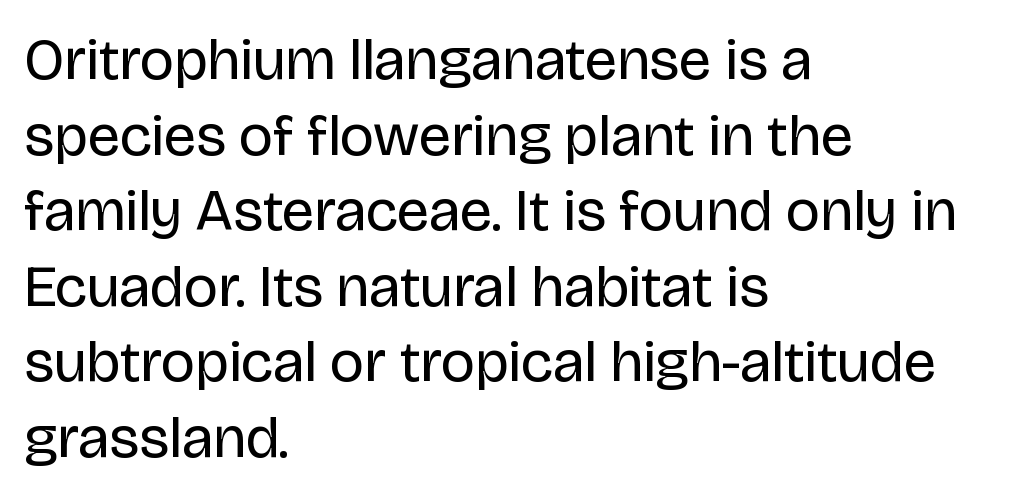
{"serif": "no", "italic": "no", "bold": "no", "weight": "regular", "width": "normal", "stroke_contrast": "low", "x_height": "large", "monospaced": "no", "underline": "no", "align": "left", "line_spacing": "normal", "line_spacing_ratio": 1.28, "letter_spacing": "normal", "letter_spacing_em": 0.0, "glyph_px": 59}
